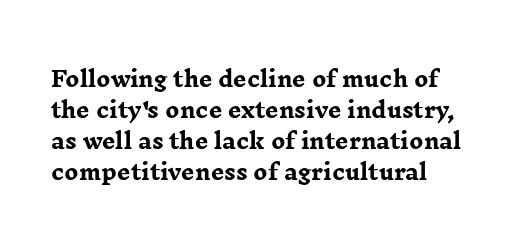
The image shows 21 px bold type, upright; set left-aligned, normal line spacing (1.48x), normal letter spacing, not underlined.
